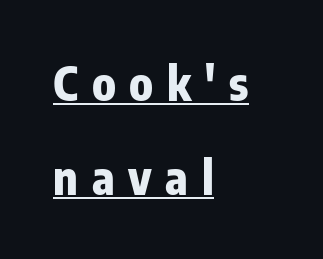
Q: Is the text bold? A: Yes.
Q: Is the text italic (slanted)? A: No, it is upright.
Q: Is the typeface a serif or a sans-serif typeface? A: Sans-serif.
Q: Is the text underlined? A: Yes.
Q: How is the paragraph aligned? A: Left-aligned.
Q: Is the spacing between letters normal or unusually wide? A: Unusually wide.
Q: Is the spacing between lines tight, normal or loose? A: Loose.
Q: Width (condensed, normal, or wide)? A: Condensed.
Q: Stroke contrast? A: Low.
Q: x-height? A: Medium.
Q: Monospaced? A: No.
